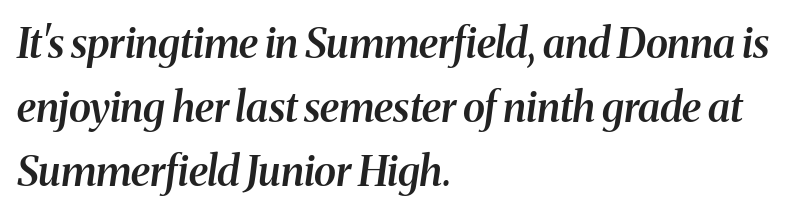
The image shows 41 px semibold serif type, italic (leaning right); set left-aligned, normal line spacing (1.56x), normal letter spacing, not underlined; medium stroke contrast and a medium x-height.
